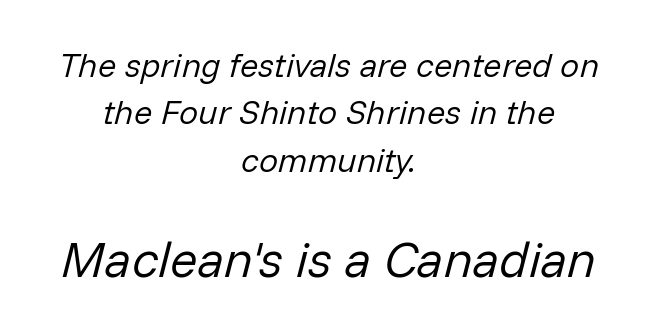
The image shows 51 px regular-weight type, italic (leaning right); set centered, normal line spacing (1.39x), normal letter spacing, not underlined; the second (bottom) block is 1.5x larger; low stroke contrast and a medium x-height.
